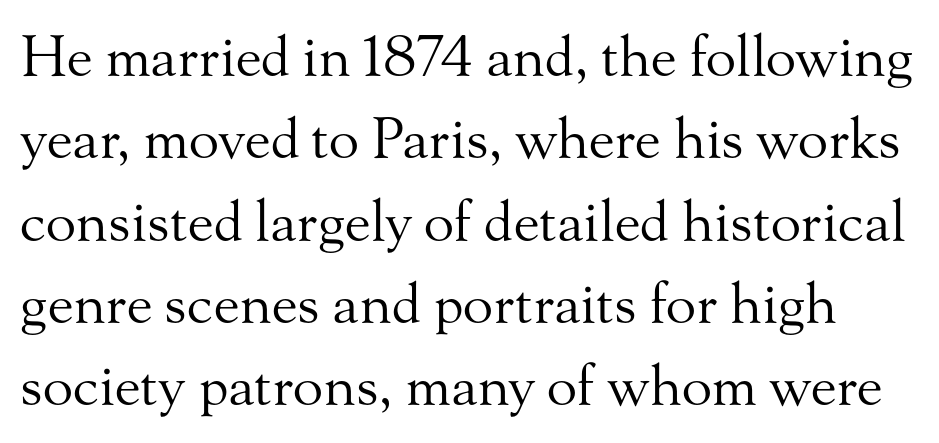
{"serif": "yes", "italic": "no", "bold": "no", "weight": "regular", "width": "normal", "stroke_contrast": "medium", "x_height": "small", "monospaced": "no", "underline": "no", "line_spacing": "normal", "line_spacing_ratio": 1.47, "letter_spacing": "normal", "letter_spacing_em": 0.0, "glyph_px": 56}
